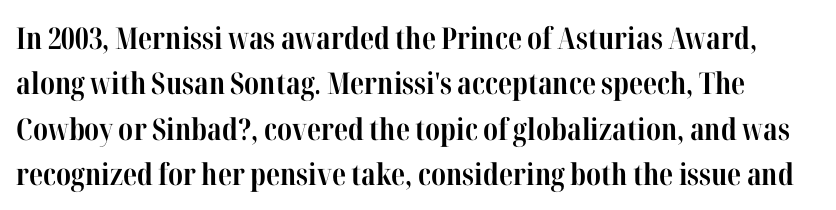
The image shows 30 px bold, condensed serif type, upright; set normal line spacing (1.51x), normal letter spacing, not underlined; high stroke contrast and a medium x-height.
